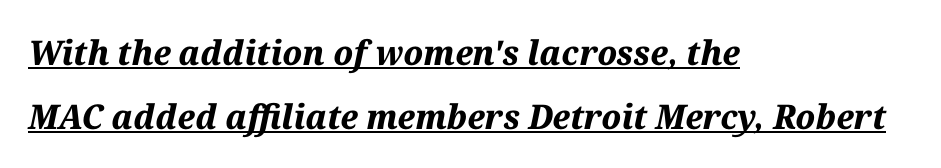
Line beginnings align vertically; line endings do not. A rule runs beneath these lines of type. A full-strength bold gives these letters their thick strokes. Yep, that's italic — everything's leaning. The rendering uses natural spacing where letterforms have individual widths. Between one letter and the next there's only the usual sliver of space.
